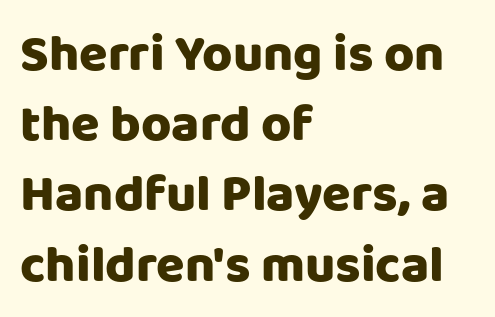
The specimen reads as upright at a glance. The type family on display is of the sans-serif kind. In terms of letterspacing, this is plain default setting. Quick note: interline space is typical. Teacher's note: observe the even left margin — that is flush-left alignment.
